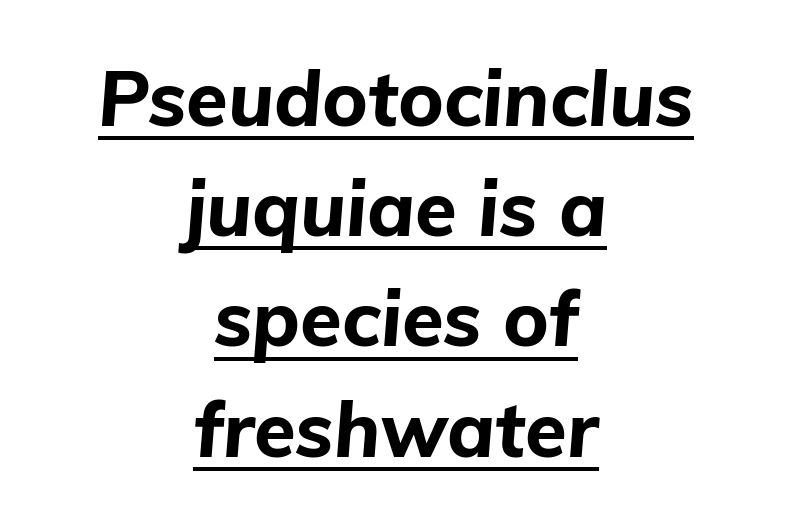
The image shows 76 px bold type, italic (leaning right); set centered, normal line spacing (1.45x), normal letter spacing, underlined; low stroke contrast and a medium x-height.
